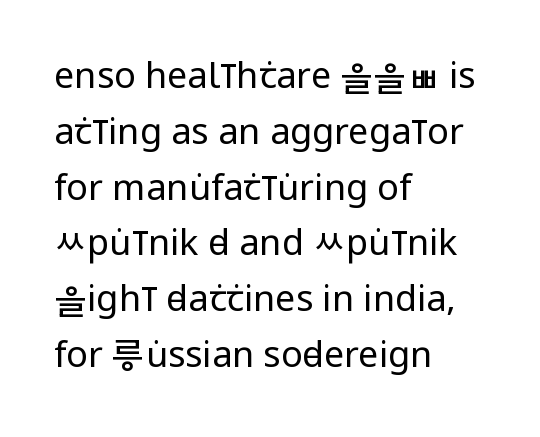
Rendered with straight, roman letterforms. Every row of glyphs begins at an identical x-position on the left. Note the varied advance widths — an 'i' is clearly narrower than an 'm'. Heaviness? Minimal to ordinary, like unemphasized prose.
